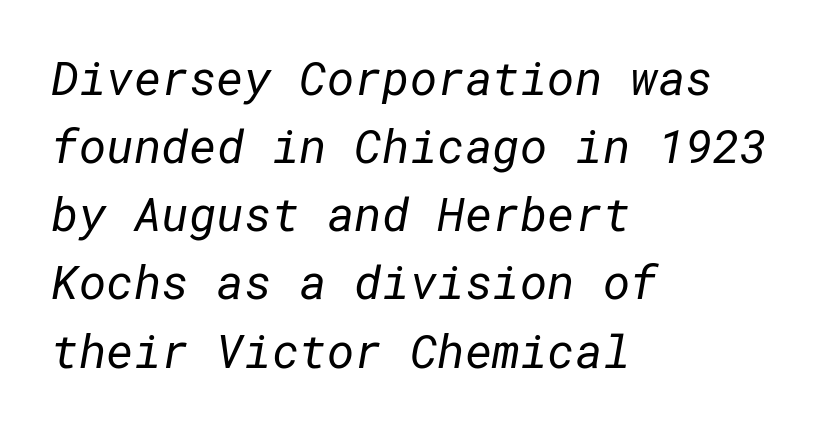
Is the block centered? No — it sits flush against the left margin. Serifs: no, the terminals of the letterforms are clean. Type without underlining. Vertical spacing — default.
